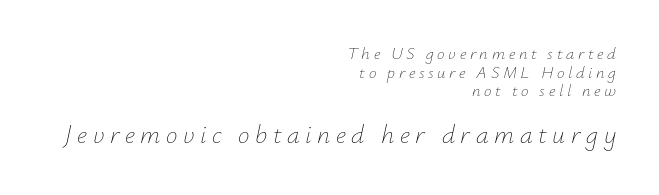
The image shows 26 px text type, italic (leaning right); set right-aligned, tight line spacing (1.09x), unusually wide letter spacing (+0.21 em), not underlined; the second (bottom) block is 1.53x larger.
